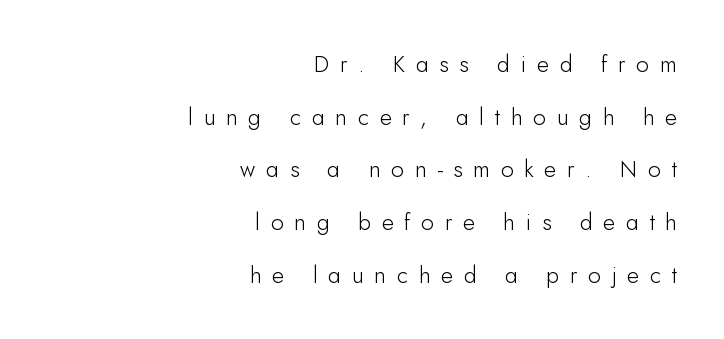
Someone cranked the tracking dial way up on this one. The letters look calm and open, with moderate or lighter stems. Summary of vertical rhythm: relaxed, with wide interline spacing. The ragged edge is on the left, which tells us the setting is flush right.
